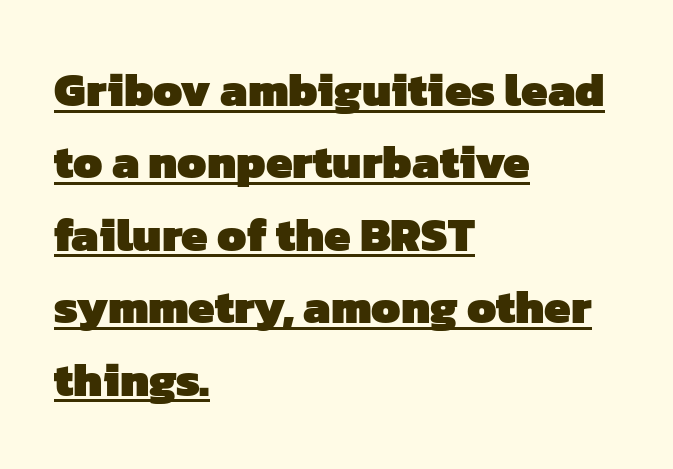
{"serif": "no", "bold": "yes", "weight": "heavy", "width": "normal", "stroke_contrast": "low", "x_height": "medium", "monospaced": "no", "underline": "yes", "align": "left", "line_spacing": "normal", "line_spacing_ratio": 1.54, "letter_spacing": "normal", "letter_spacing_em": 0.0, "glyph_px": 47}
